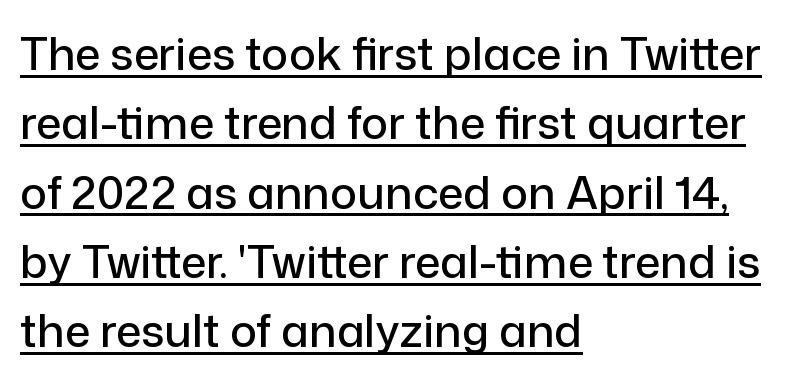
The image shows 45 px sans-serif type, upright; set left-aligned, normal line spacing (1.54x), normal letter spacing, underlined; low stroke contrast and a medium x-height.
